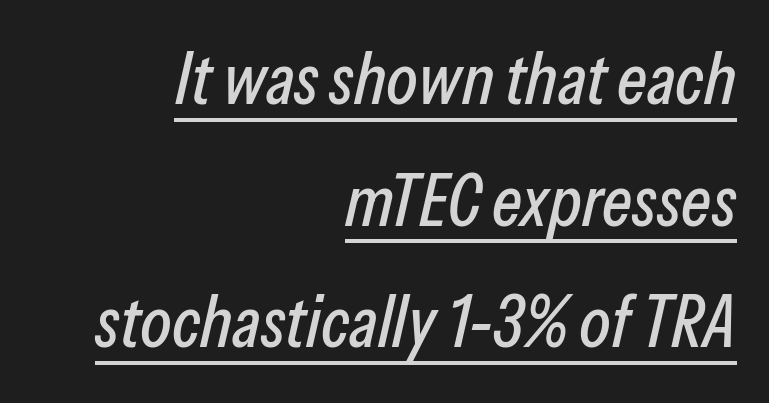
The image shows 72 px condensed type, italic (leaning right); set right-aligned, normal line spacing (1.69x), normal letter spacing, underlined; low stroke contrast and a medium x-height.
